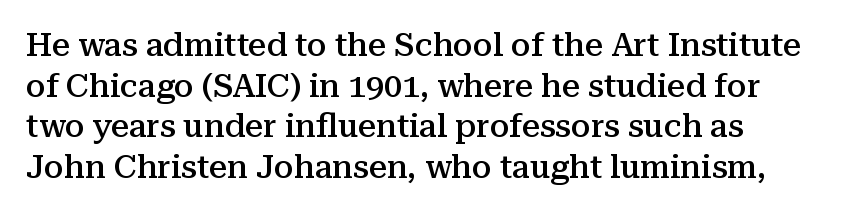
{"serif": "yes", "italic": "no", "bold": "semi", "weight": "semibold", "width": "normal", "stroke_contrast": "medium", "x_height": "medium", "monospaced": "no", "underline": "no", "align": "left", "line_spacing": "normal", "line_spacing_ratio": 1.27, "letter_spacing": "normal", "letter_spacing_em": 0.0, "glyph_px": 32}
